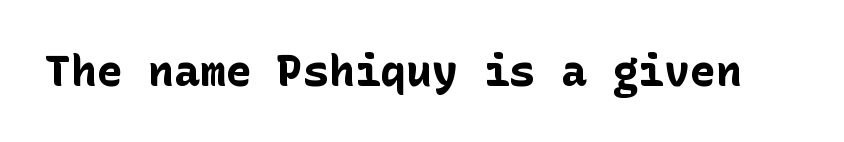
{"serif": "no", "italic": "no", "bold": "yes", "weight": "bold", "width": "normal", "stroke_contrast": "low", "x_height": "medium", "underline": "no", "letter_spacing": "normal", "letter_spacing_em": 0.0, "glyph_px": 43}
